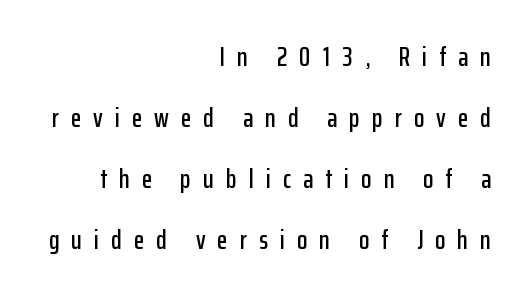
Q: Is the text italic (slanted)? A: No, it is upright.
Q: Is the text underlined? A: No.
Q: How is the paragraph aligned? A: Right-aligned.
Q: Is the spacing between letters normal or unusually wide? A: Unusually wide.
Q: Is the spacing between lines tight, normal or loose? A: Loose.
